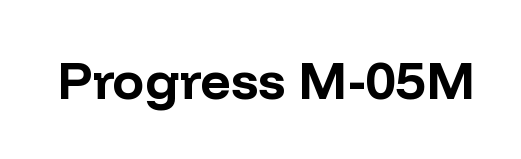
Q: Is the text bold? A: Yes.
Q: Is the text italic (slanted)? A: No, it is upright.
Q: Is the typeface a serif or a sans-serif typeface? A: Sans-serif.
Q: Is the text underlined? A: No.
Q: Is the spacing between letters normal or unusually wide? A: Normal.
Q: Width (condensed, normal, or wide)? A: Normal.
Q: Stroke contrast? A: Low.
Q: x-height? A: Medium.
Q: Monospaced? A: No.
